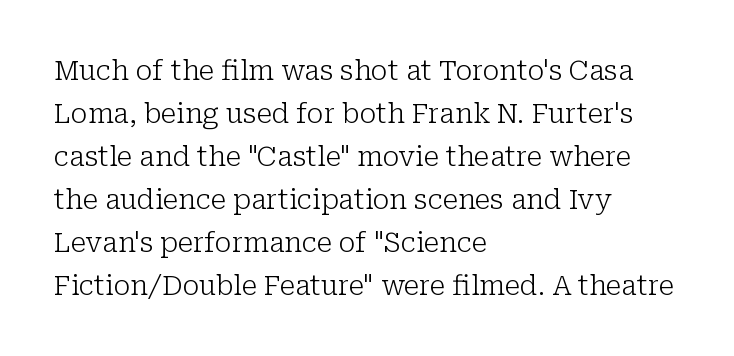
The image shows 27 px text type, upright; set left-aligned, normal line spacing (1.59x), normal letter spacing, not underlined.
